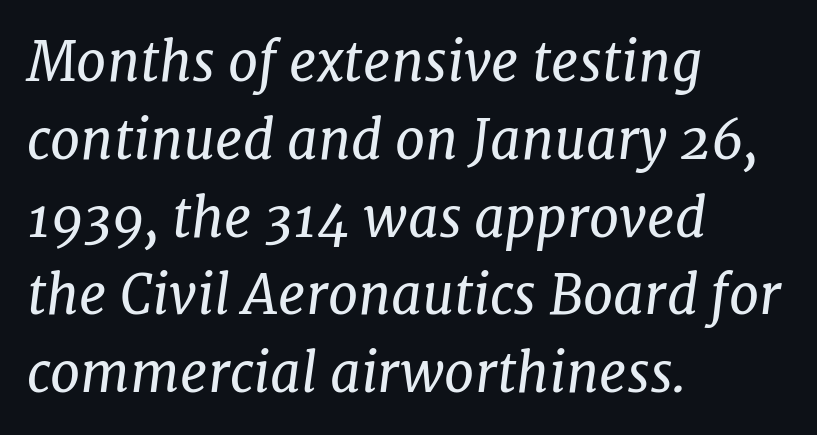
Q: Is the text bold? A: No.
Q: Is the text italic (slanted)? A: Yes, it leans right by about 7 degrees.
Q: Is the typeface a serif or a sans-serif typeface? A: Serif.
Q: Is the text underlined? A: No.
Q: How is the paragraph aligned? A: Left-aligned.
Q: Is the spacing between letters normal or unusually wide? A: Normal.
Q: Is the spacing between lines tight, normal or loose? A: Normal.
Q: Width (condensed, normal, or wide)? A: Normal.
Q: Stroke contrast? A: Low.
Q: x-height? A: Medium.
Q: Monospaced? A: No.
